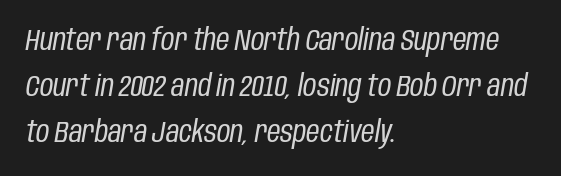
{"italic": "yes", "lean": "right", "slant_degrees": 10, "bold": "no", "weight": "regular", "width": "condensed", "stroke_contrast": "low", "x_height": "large", "monospaced": "no", "underline": "no", "align": "left", "line_spacing": "normal", "line_spacing_ratio": 1.59, "letter_spacing": "normal", "letter_spacing_em": 0.0, "glyph_px": 29}
